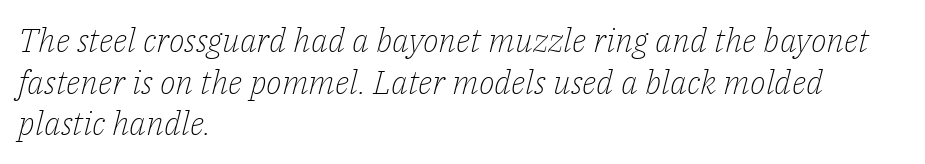
{"serif": "yes", "italic": "yes", "lean": "right", "slant_degrees": 14, "bold": "no", "weight": "light", "width": "normal", "stroke_contrast": "low", "x_height": "medium", "monospaced": "no", "underline": "no", "align": "left", "line_spacing": "normal", "line_spacing_ratio": 1.26, "letter_spacing": "normal", "letter_spacing_em": 0.0, "glyph_px": 33}
